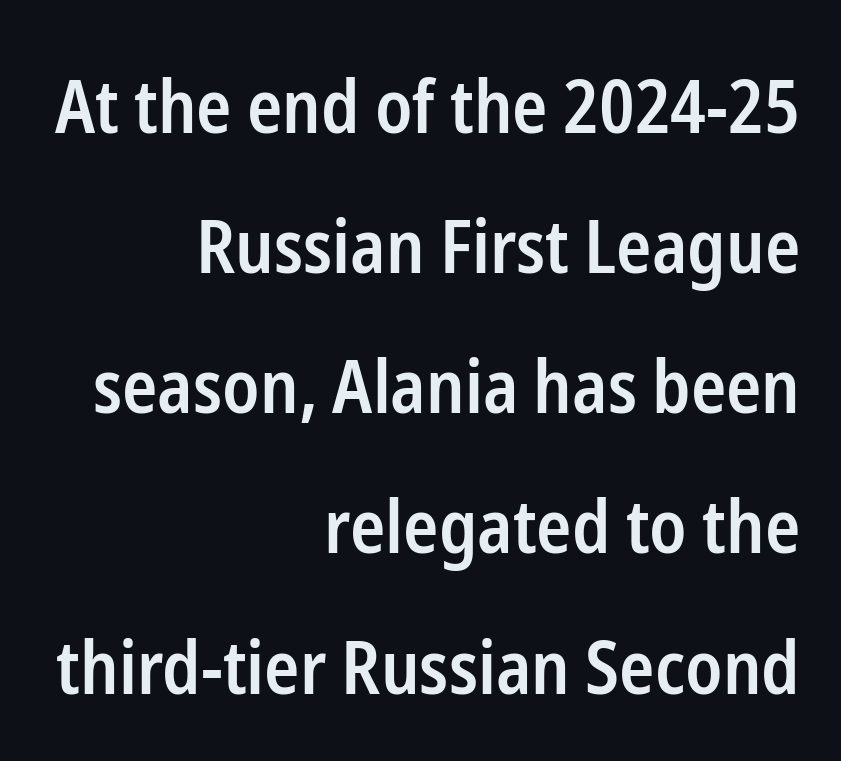
The image shows 73 px semibold, condensed sans-serif type, upright; set right-aligned, loose line spacing (1.92x), normal letter spacing, not underlined; low stroke contrast and a medium x-height.
